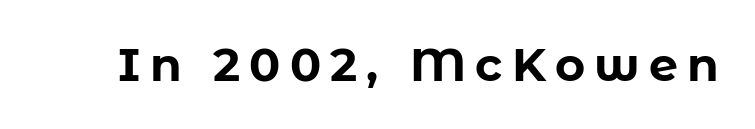
Q: Is the text bold? A: Yes.
Q: Is the text italic (slanted)? A: No, it is upright.
Q: Is the typeface a serif or a sans-serif typeface? A: Sans-serif.
Q: Is the text underlined? A: No.
Q: Is the spacing between letters normal or unusually wide? A: Unusually wide.
Q: Width (condensed, normal, or wide)? A: Normal.
Q: Stroke contrast? A: Low.
Q: x-height? A: Medium.
Q: Monospaced? A: No.
